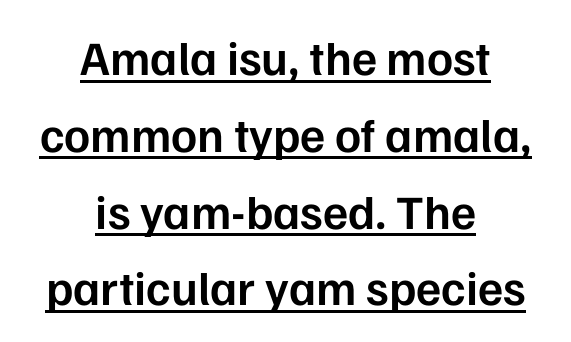
The image shows 48 px semibold sans-serif type, upright; set centered, normal line spacing (1.6x), normal letter spacing, underlined; low stroke contrast and a medium x-height.
